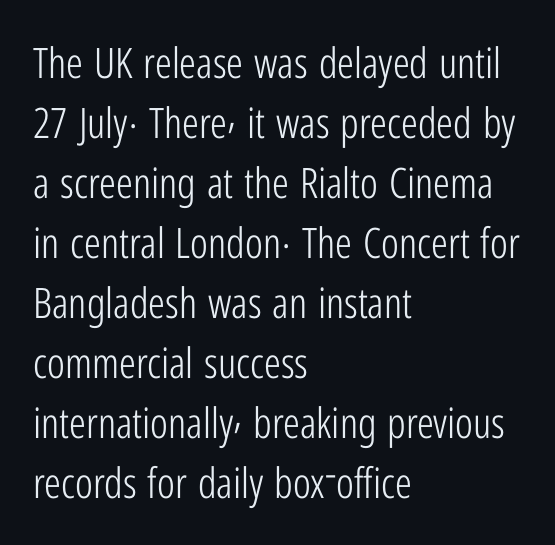
The image shows 42 px light, condensed sans-serif type, upright; set left-aligned, normal line spacing (1.43x), normal letter spacing, not underlined; low stroke contrast and a medium x-height.
